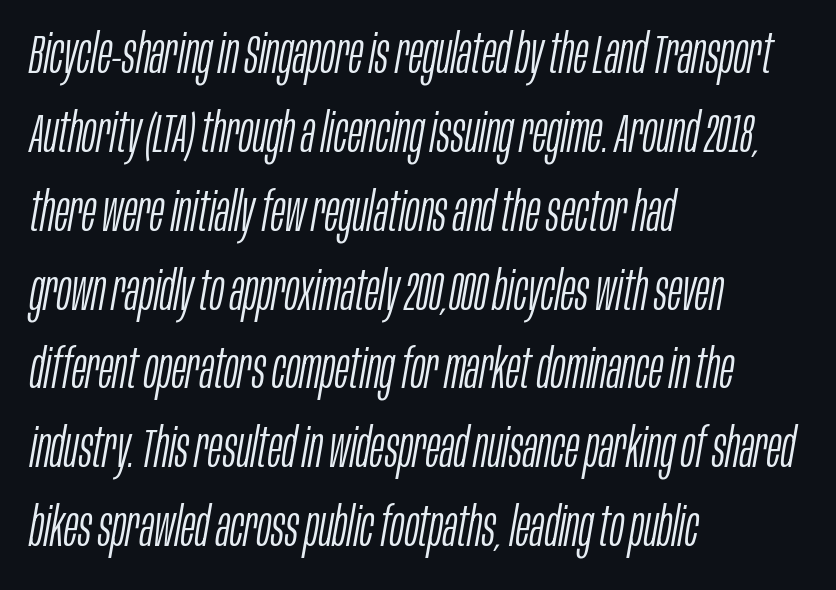
The image shows 54 px light, condensed type, italic (leaning right); set left-aligned, normal line spacing (1.46x), normal letter spacing, not underlined; low stroke contrast and a large x-height.
